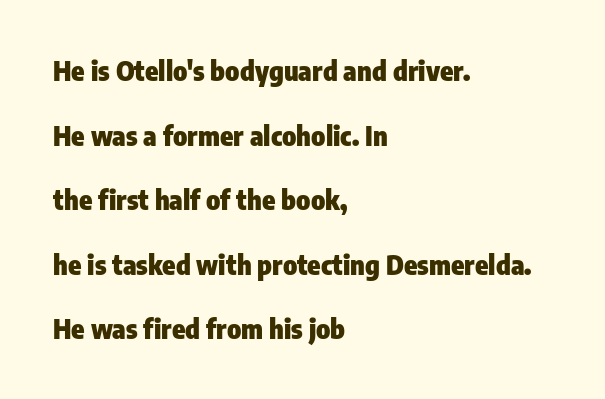
In terms of posture, this sample is upright. In terms of leading, this rendering errs on the spacious side. Horizontal alignment here is leftward, the default for most running prose. The horizontal fit of the characters is conventional and even. These words are printed bold, with thick strokes throughout.
